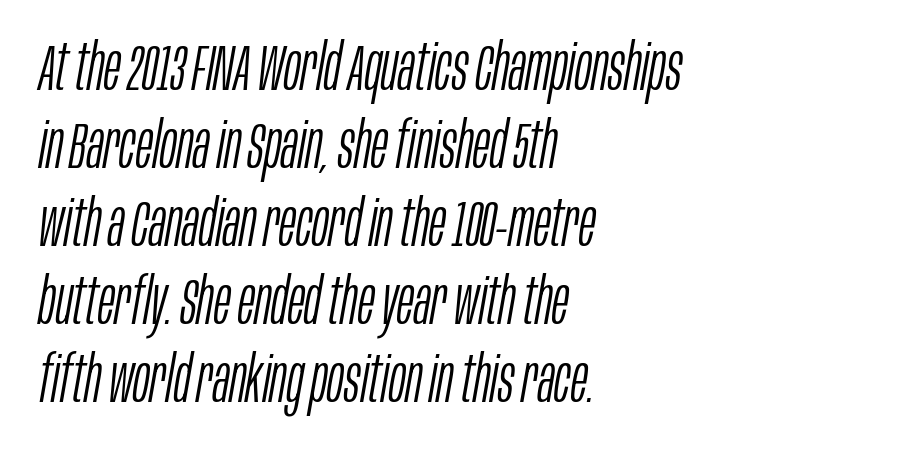
Looks like regular typesetting: each glyph gets only the width it needs. Caption: standard tracking, unaltered. Notice how the stems are inclined rather than vertical — that's the hallmark of italics. Left-aligned paragraph, ragged on the right. Is the stroke heavy? The answer is a plain regular-or-lighter.
